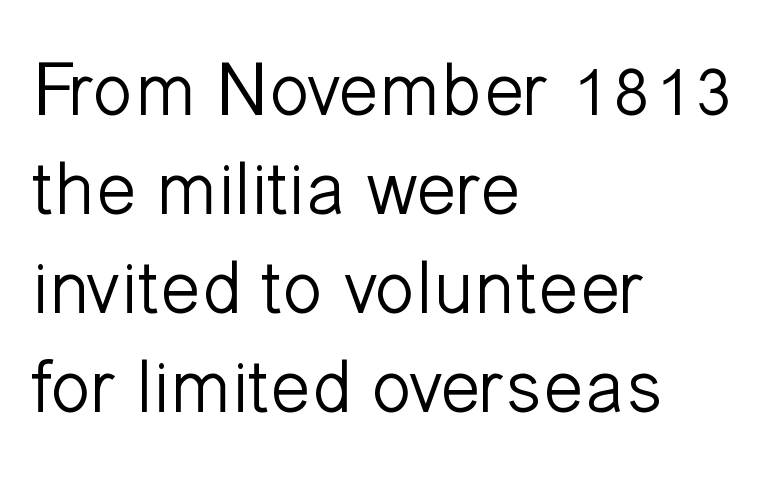
This sample keeps an unexceptional amount of space between lines. Every stem runs plumb, perpendicular to the baseline. In CSS terms this would be text-align: left. A typesetter would call this proportional, since set widths differ per character. Tracking here is standard; glyphs follow each other at the usual distance. This rendering features lettering with no underline.
